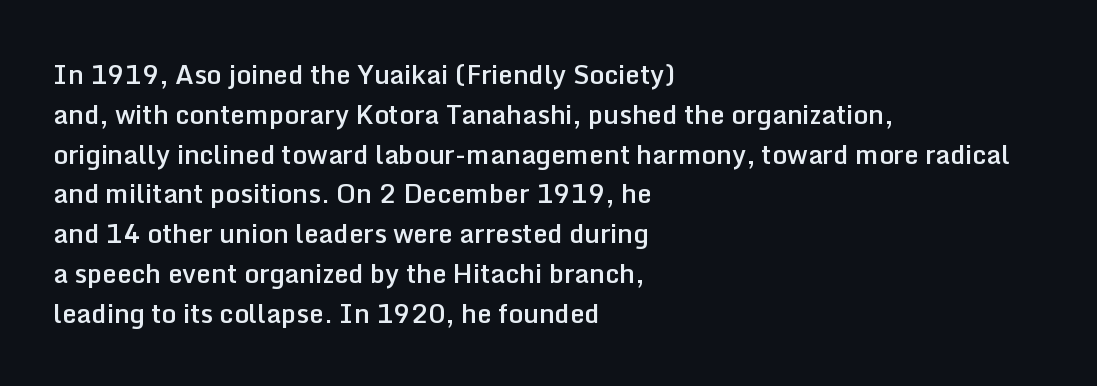
Q: Is the text bold? A: Semi-bold.
Q: Is the text italic (slanted)? A: No, it is upright.
Q: Is the text underlined? A: No.
Q: How is the paragraph aligned? A: Left-aligned.
Q: Is the spacing between letters normal or unusually wide? A: Normal.
Q: Is the spacing between lines tight, normal or loose? A: Normal.
